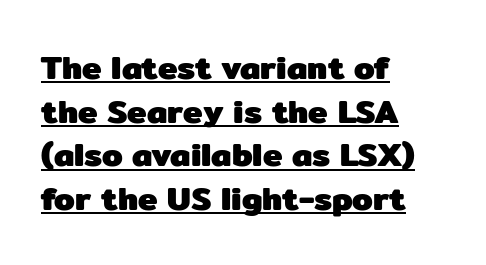
These lines were composed using upright roman letters. Notice how a bar underscores the lettering throughout. The compositor pushed each line to the left boundary. The designer went with a sans here, leaving each stem footless.
